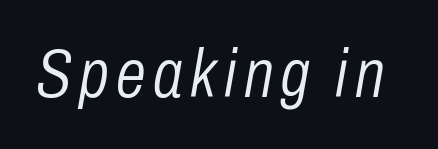
The image shows 68 px light, condensed type, italic (leaning right); set not underlined; low stroke contrast and a medium x-height.
